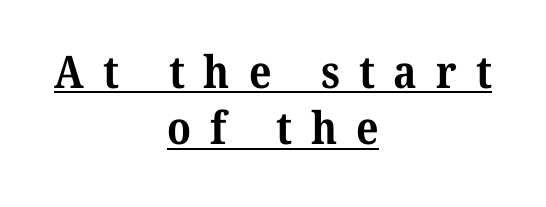
{"serif": "yes", "bold": "yes", "weight": "bold", "width": "normal", "stroke_contrast": "medium", "x_height": "medium", "monospaced": "no", "underline": "yes", "align": "center", "line_spacing": "normal", "line_spacing_ratio": 1.25, "letter_spacing": "wide", "letter_spacing_em": 0.42, "glyph_px": 45}
